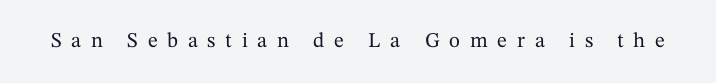
{"italic": "no", "underline": "no", "letter_spacing": "wide", "letter_spacing_em": 0.46, "glyph_px": 21}
